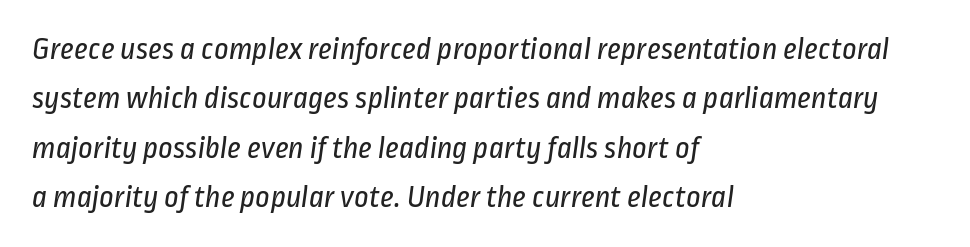
The image shows 32 px regular-weight, condensed sans-serif type; set left-aligned, normal line spacing (1.54x), normal letter spacing, not underlined; low stroke contrast and a medium x-height.
